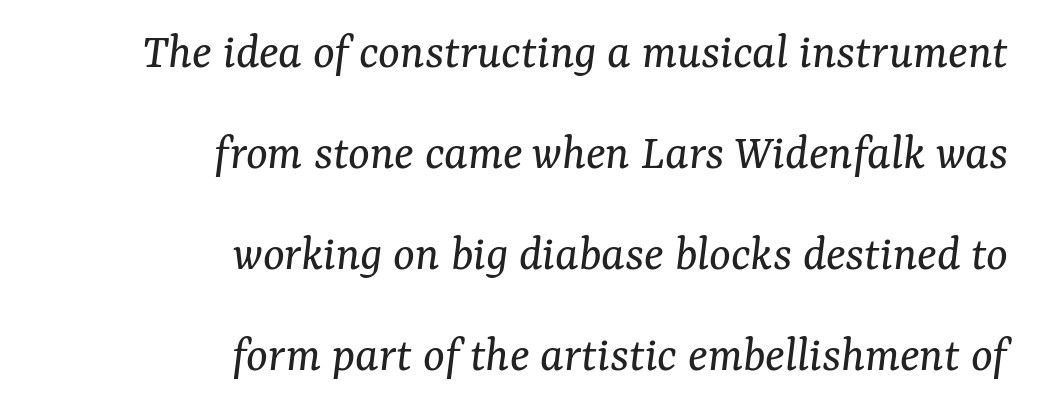
{"serif": "yes", "italic": "yes", "lean": "right", "slant_degrees": 7, "bold": "no", "weight": "regular", "width": "normal", "stroke_contrast": "medium", "x_height": "medium", "monospaced": "no", "underline": "no", "align": "right", "line_spacing": "loose", "line_spacing_ratio": 1.98, "letter_spacing": "normal", "letter_spacing_em": 0.0, "glyph_px": 51}
